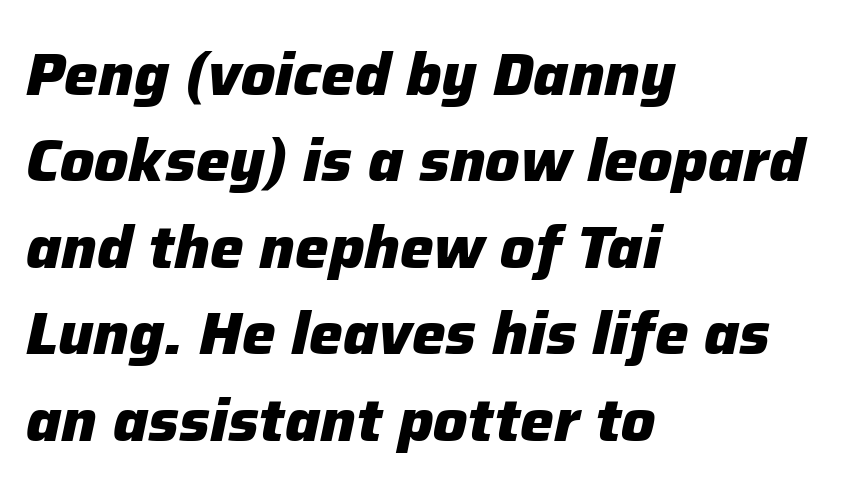
Q: Is the text bold? A: Yes.
Q: Is the text italic (slanted)? A: Yes, it leans right by about 12 degrees.
Q: Is the text underlined? A: No.
Q: How is the paragraph aligned? A: Left-aligned.
Q: Is the spacing between letters normal or unusually wide? A: Normal.
Q: Is the spacing between lines tight, normal or loose? A: Normal.
Q: Width (condensed, normal, or wide)? A: Normal.
Q: Stroke contrast? A: Low.
Q: x-height? A: Medium.
Q: Monospaced? A: No.
